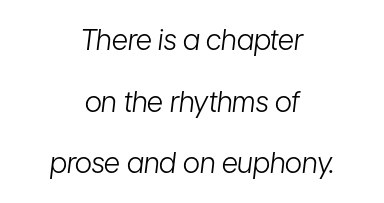
{"italic": "yes", "lean": "right", "slant_degrees": 7, "bold": "no", "weight": "light", "width": "condensed", "stroke_contrast": "low", "x_height": "medium", "monospaced": "no", "underline": "no", "align": "center", "line_spacing": "loose", "line_spacing_ratio": 2.2, "letter_spacing": "normal", "letter_spacing_em": 0.0, "glyph_px": 28}
